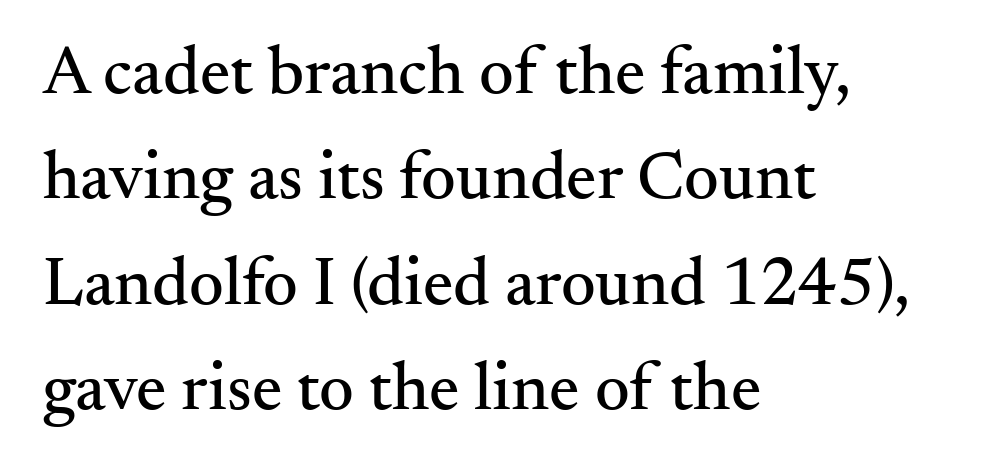
The image shows 68 px serif type, upright; set left-aligned, normal line spacing (1.55x), normal letter spacing, not underlined; medium stroke contrast and a small x-height.
